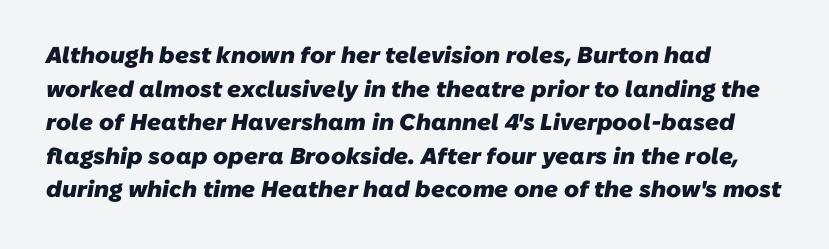
The image shows 23 px bold type; set normal line spacing (1.46x), normal letter spacing, not underlined.
